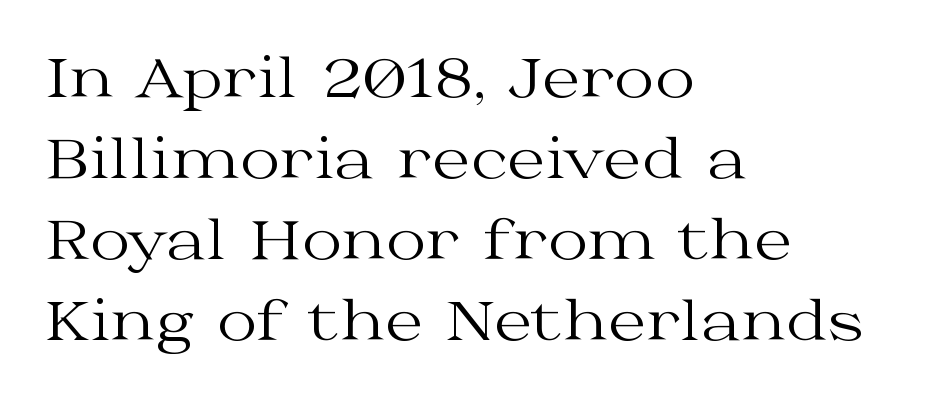
This sample uses an upright cut, with every glyph sitting square on the baseline. The passage shown is typed in a proportional face where columns would drift. The lines sit at an ordinary, default distance from one another. These lines keep a tight, regular rhythm from letter to letter. Just letters on the line, the space beneath them empty. Horizontally, the lines are justified to the leading edge only.
